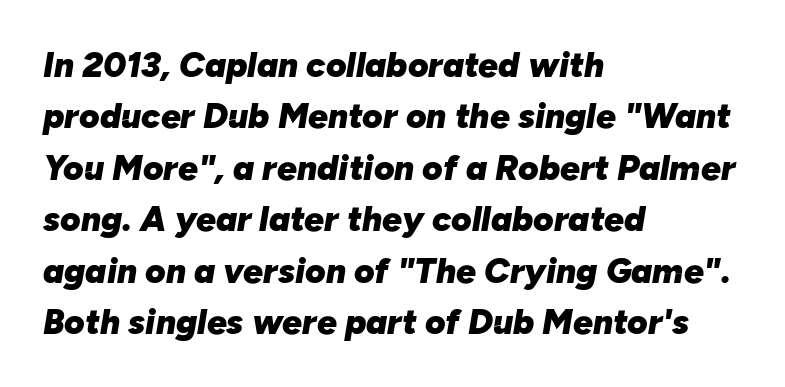
In terms of letterspacing, this is plain default setting. A full-strength bold gives these letters their thick strokes. This sample uses an oblique cut, with every glyph tilted off the vertical. Anything drawn beneath the words? Only blank space. Spacing verdict: proportional, widths tailored to each character. This sample keeps an unexceptional amount of space between lines.
